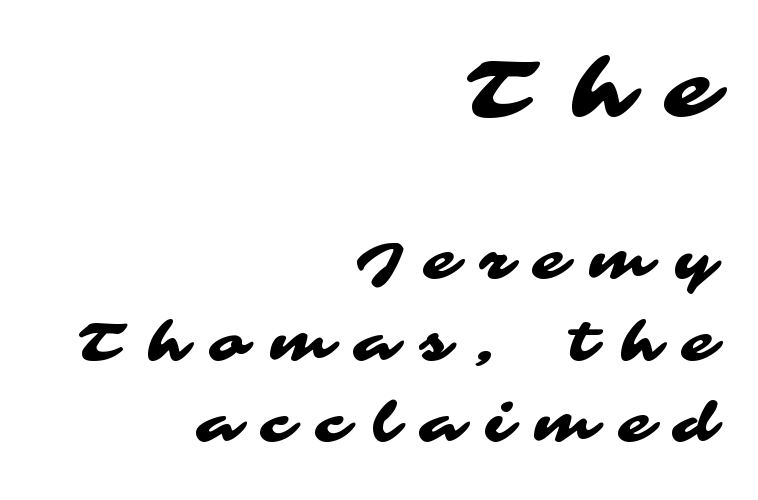
Each letter's strokes conclude bluntly, with no projecting serifs. Just letters on the line, the space beneath them empty. The passage shown begins with its larger block and ends with its smaller one. These lines stack with their right ends in a neat column. Character widths vary here, with narrow letters taking less room than wide ones.
